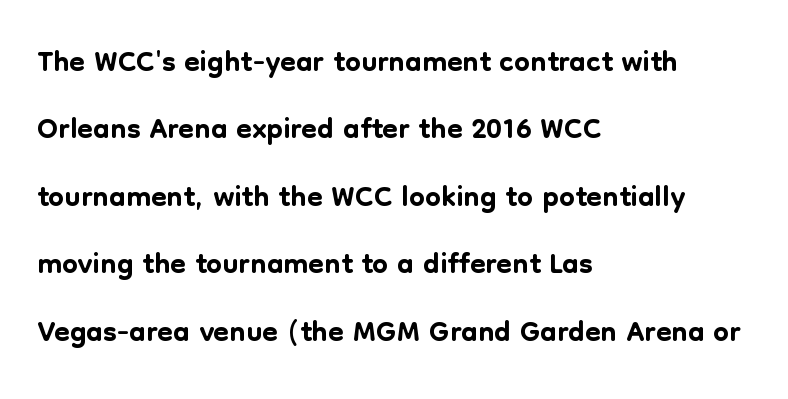
{"serif": "no", "italic": "no", "width": "normal", "stroke_contrast": "low", "x_height": "medium", "monospaced": "no", "underline": "no", "align": "left", "line_spacing": "normal", "line_spacing_ratio": 1.5, "letter_spacing": "normal", "letter_spacing_em": 0.0, "glyph_px": 45}
